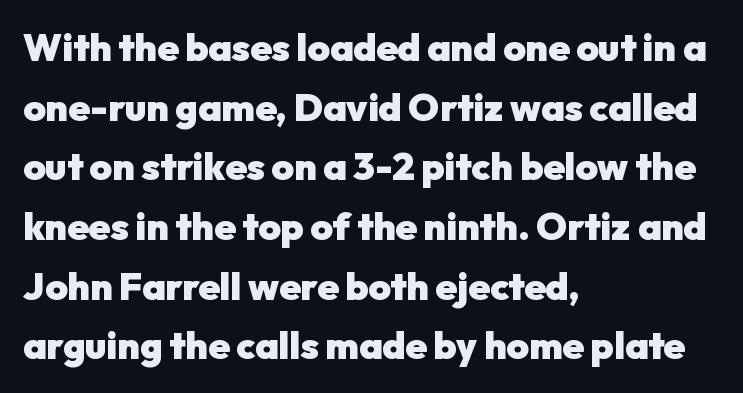
Q: Is the text bold? A: Yes.
Q: Is the text italic (slanted)? A: No, it is upright.
Q: Is the typeface a serif or a sans-serif typeface? A: Sans-serif.
Q: Is the text underlined? A: No.
Q: How is the paragraph aligned? A: Left-aligned.
Q: Is the spacing between letters normal or unusually wide? A: Normal.
Q: Is the spacing between lines tight, normal or loose? A: Normal.
Q: Width (condensed, normal, or wide)? A: Normal.
Q: Stroke contrast? A: Low.
Q: x-height? A: Medium.
Q: Monospaced? A: No.
